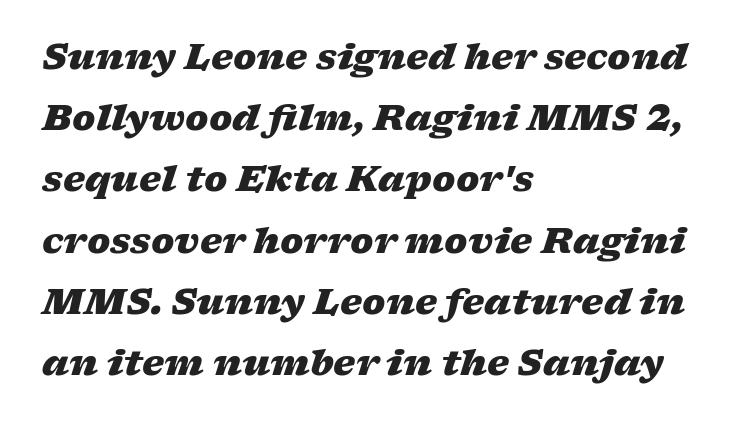
Q: Is the text bold? A: Yes.
Q: Is the text italic (slanted)? A: Yes, it leans right by about 17 degrees.
Q: Is the text underlined? A: No.
Q: How is the paragraph aligned? A: Left-aligned.
Q: Is the spacing between letters normal or unusually wide? A: Normal.
Q: Width (condensed, normal, or wide)? A: Wide.
Q: Stroke contrast? A: Low.
Q: x-height? A: Medium.
Q: Monospaced? A: No.
